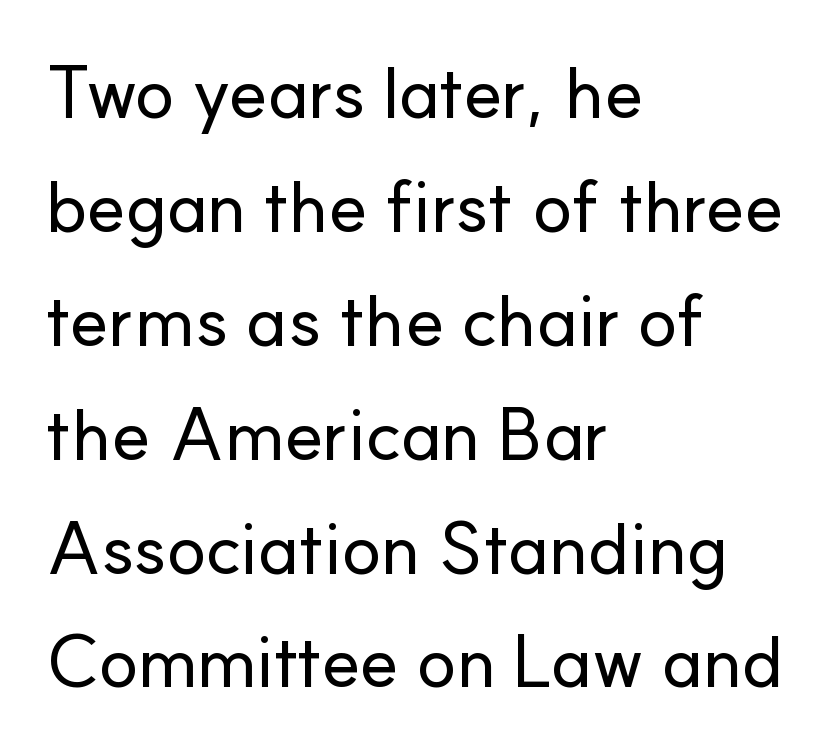
The image shows 73 px sans-serif type, upright; set left-aligned, normal line spacing (1.56x), normal letter spacing, not underlined; low stroke contrast and a small x-height.
